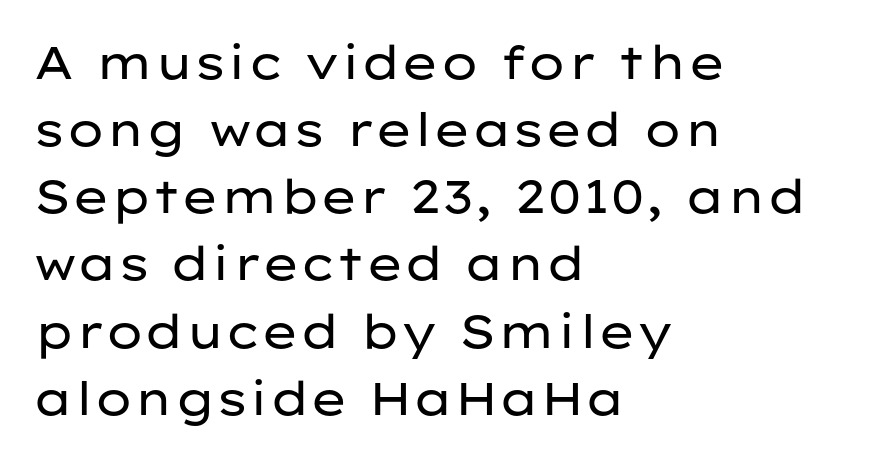
This is the regular roman posture of the typeface. Rule under the text: the space is simply empty. A light-to-regular cut is what we see here. Vertically, the passage feels balanced, rows spaced as you'd expect.
